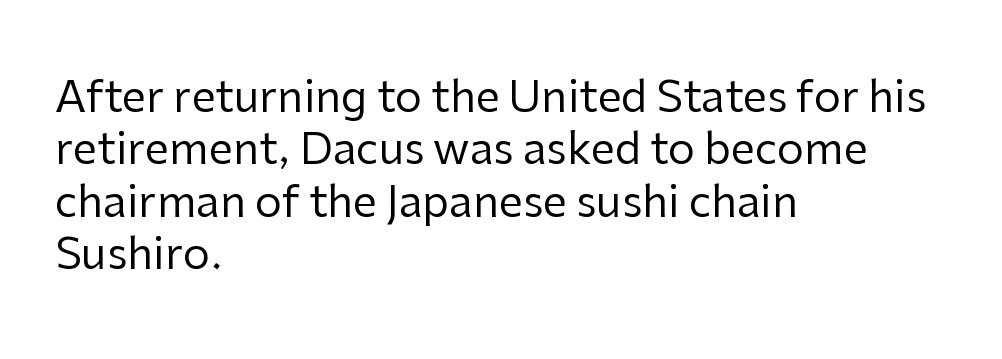
The image shows 43 px regular-weight sans-serif type, upright; set left-aligned, line spacing 1.22x, normal letter spacing, not underlined; low stroke contrast and a medium x-height.
